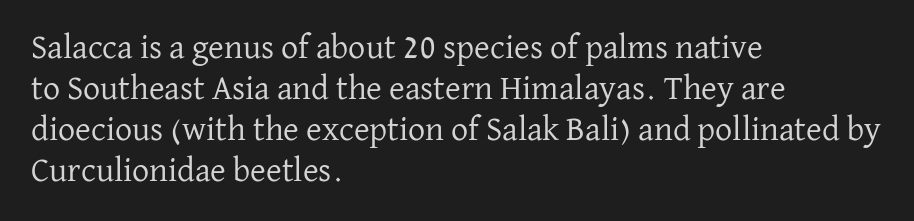
{"serif": "yes", "italic": "no", "bold": "no", "weight": "regular", "width": "normal", "stroke_contrast": "low", "x_height": "medium", "monospaced": "no", "underline": "no", "align": "left", "line_spacing_ratio": 1.21, "letter_spacing": "normal", "letter_spacing_em": 0.0, "glyph_px": 34}
